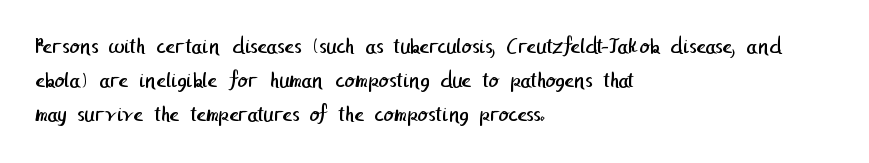
The image shows 23 px text type; set left-aligned, normal line spacing (1.48x), normal letter spacing, not underlined.
